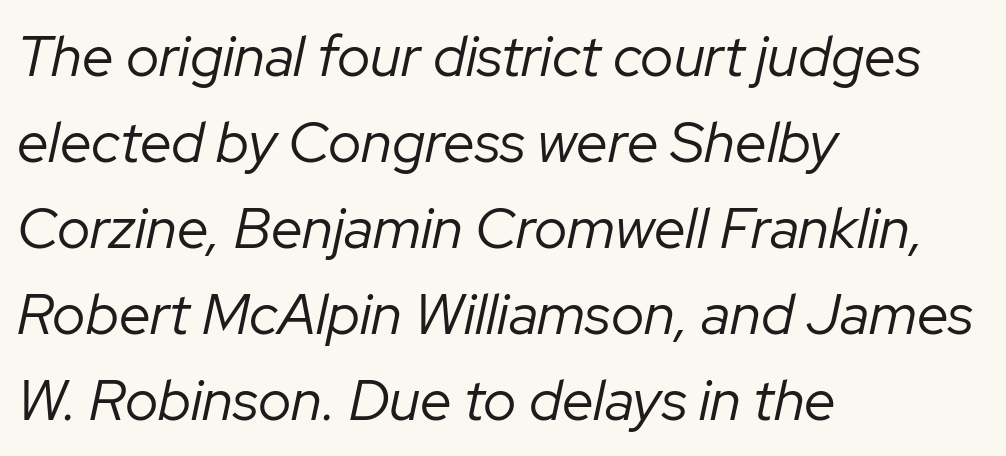
The image shows 57 px regular-weight type, italic (leaning right); set left-aligned, normal line spacing (1.51x), normal letter spacing, not underlined; low stroke contrast and a medium x-height.
